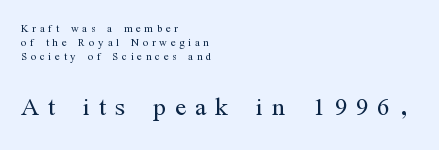
{"serif": "yes", "italic": "no", "bold": "no", "weight": "light", "width": "condensed", "stroke_contrast": "medium", "x_height": "medium", "monospaced": "no", "underline": "no", "align": "left", "line_spacing": "tight", "line_spacing_ratio": 1.0, "letter_spacing": "wide", "letter_spacing_em": 0.27, "larger_block": "second", "size_ratio": 2.36, "glyph_px": 33}
